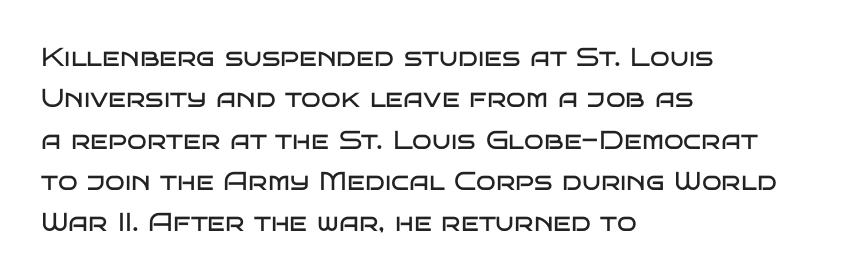
Q: Is the text bold? A: No.
Q: Is the text italic (slanted)? A: No, it is upright.
Q: Is the text underlined? A: No.
Q: How is the paragraph aligned? A: Left-aligned.
Q: Is the spacing between letters normal or unusually wide? A: Normal.
Q: Is the spacing between lines tight, normal or loose? A: Normal.
